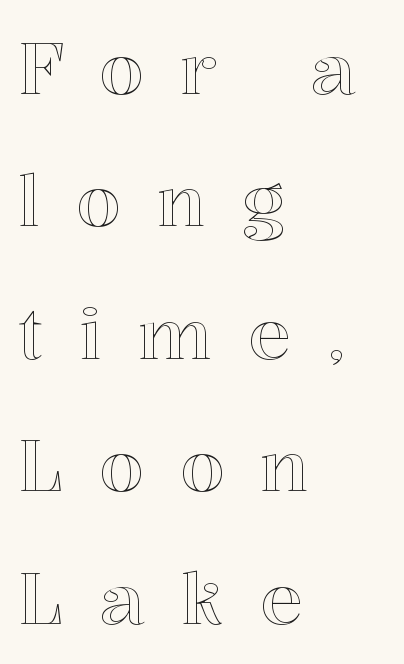
This rendering widens character spacing well past its baseline value. The rendering anchors every line to the left-hand side. No italicization has been applied; the sample stays upright. Think of a printed novel: that variable character pitch is what you see here. Each row of text sits above clean, open space.
